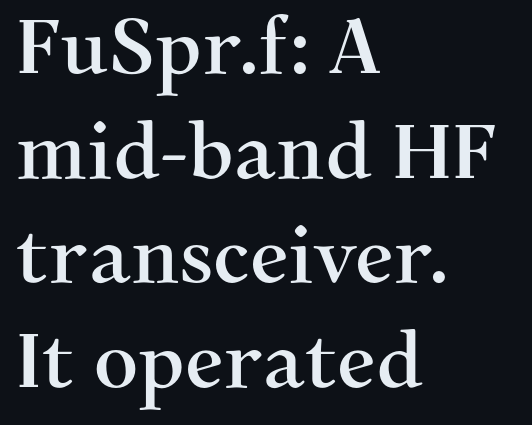
Q: Is the text italic (slanted)? A: No, it is upright.
Q: Is the typeface a serif or a sans-serif typeface? A: Serif.
Q: Is the text underlined? A: No.
Q: How is the paragraph aligned? A: Left-aligned.
Q: Is the spacing between letters normal or unusually wide? A: Normal.
Q: Is the spacing between lines tight, normal or loose? A: Normal.
Q: Width (condensed, normal, or wide)? A: Normal.
Q: Stroke contrast? A: Medium.
Q: x-height? A: Medium.
Q: Monospaced? A: No.
